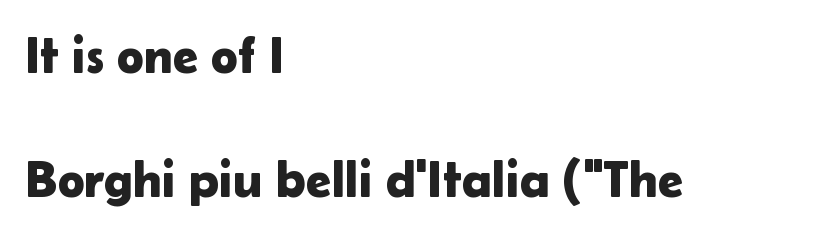
Q: Is the text italic (slanted)? A: No, it is upright.
Q: Is the typeface a serif or a sans-serif typeface? A: Sans-serif.
Q: Is the text underlined? A: No.
Q: How is the paragraph aligned? A: Left-aligned.
Q: Is the spacing between letters normal or unusually wide? A: Normal.
Q: Is the spacing between lines tight, normal or loose? A: Loose.
Q: Width (condensed, normal, or wide)? A: Normal.
Q: Stroke contrast? A: Low.
Q: x-height? A: Medium.
Q: Monospaced? A: No.
